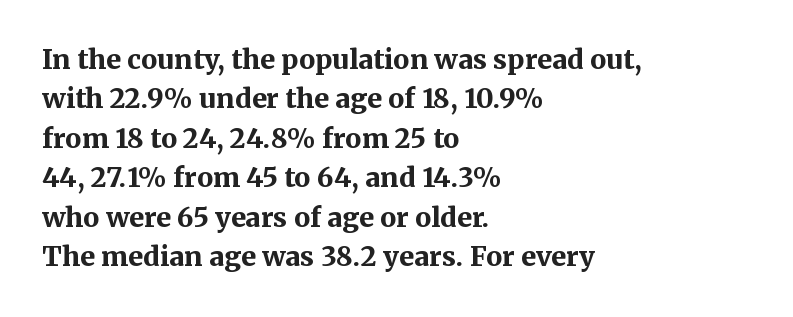
{"italic": "no", "bold": "yes", "underline": "no", "align": "left", "line_spacing": "normal", "line_spacing_ratio": 1.46, "letter_spacing": "normal", "letter_spacing_em": 0.0, "glyph_px": 27}
